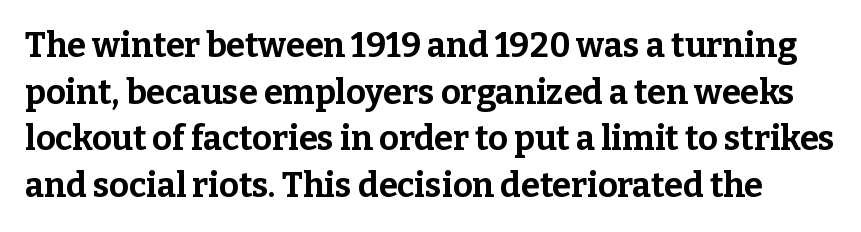
{"serif": "yes", "italic": "no", "bold": "yes", "weight": "bold", "width": "normal", "stroke_contrast": "low", "x_height": "medium", "monospaced": "no", "underline": "no", "line_spacing": "normal", "line_spacing_ratio": 1.37, "letter_spacing": "normal", "letter_spacing_em": 0.0, "glyph_px": 34}
